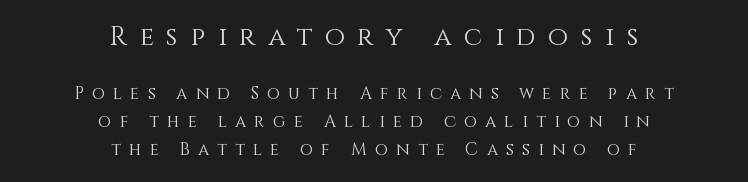
The image shows 26 px text type, upright; set centered, normal line spacing (1.64x), unusually wide letter spacing (+0.48 em), not underlined; the first (top) block is 1.53x larger.
